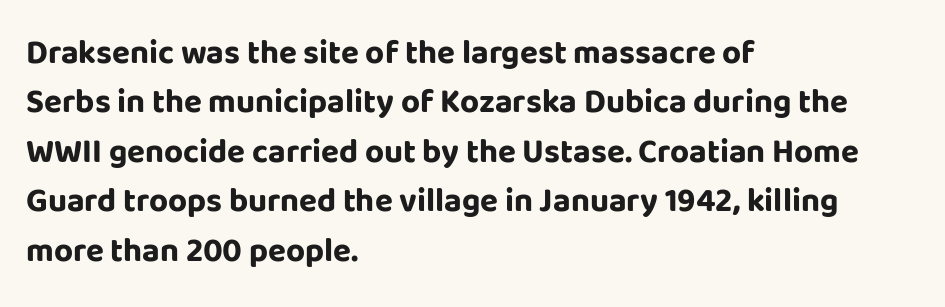
Q: Is the text bold? A: Yes.
Q: Is the text italic (slanted)? A: No, it is upright.
Q: Is the typeface a serif or a sans-serif typeface? A: Sans-serif.
Q: Is the text underlined? A: No.
Q: How is the paragraph aligned? A: Left-aligned.
Q: Is the spacing between letters normal or unusually wide? A: Normal.
Q: Is the spacing between lines tight, normal or loose? A: Normal.
Q: Width (condensed, normal, or wide)? A: Normal.
Q: Stroke contrast? A: Low.
Q: x-height? A: Large.
Q: Monospaced? A: No.
